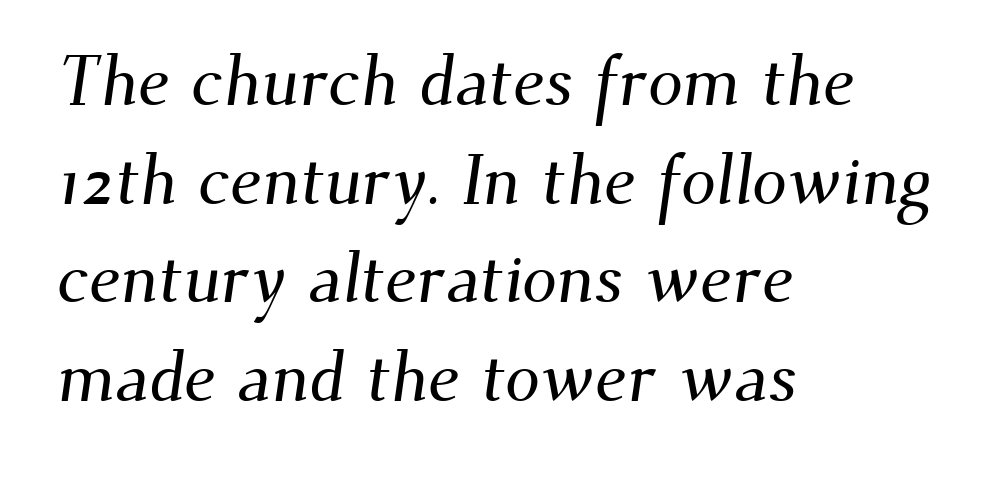
The image shows 70 px serif type; set left-aligned, normal line spacing (1.41x), normal letter spacing, not underlined; medium stroke contrast and a small x-height.
